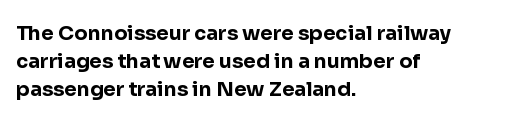
Is there any slant? The stems are plumb. Notice how thick the strokes are: this is what a full bold looks like. The vertical gap from one line to the next is medium. Leftover space on each line is placed entirely after the last word. The zone under the glyphs is completely vacant.
